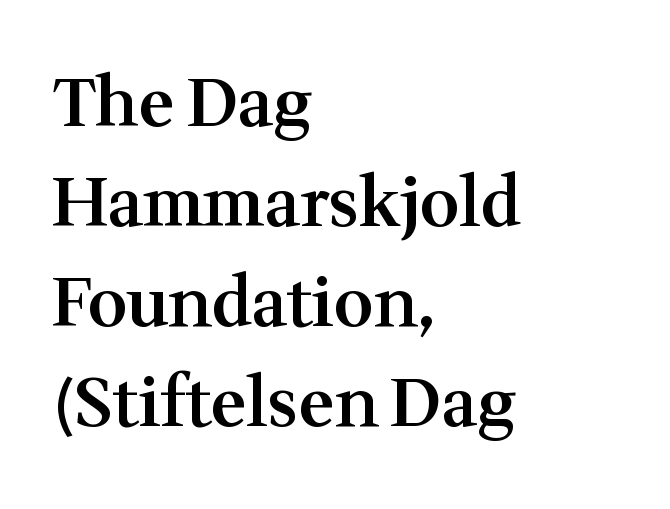
The image shows 68 px semibold serif type, upright; set left-aligned, normal line spacing (1.47x), normal letter spacing, not underlined; medium stroke contrast and a medium x-height.
